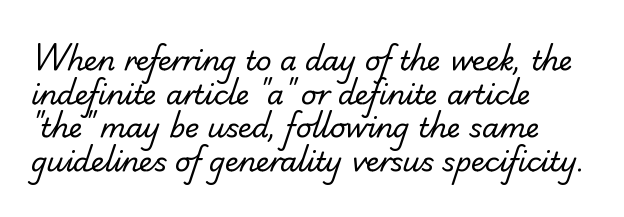
Is the type heavy? It reads as light-to-regular instead. This block has exactly the height ordinary leading produces. Teacher's note: observe the even left margin — that is flush-left alignment. Beneath every word, the page is bare. The letterforms sit shoulder to shoulder at normal distance.
